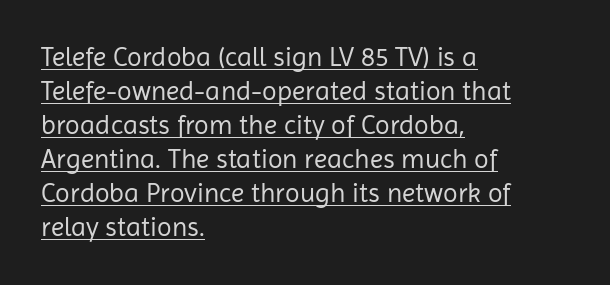
The image shows 27 px text type, upright; set left-aligned, normal line spacing (1.26x), normal letter spacing, underlined.
